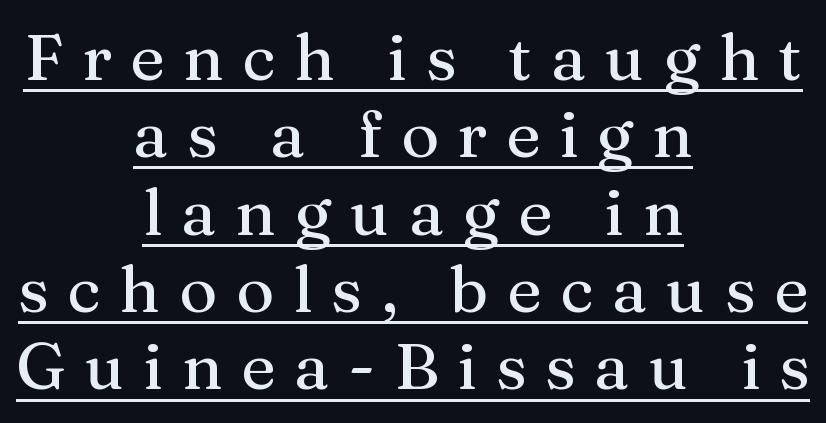
Font category for this specimen: serif. This sample carries an underscore along the baseline area. Think of a printed novel: that variable character pitch is what you see here. You could only call the tracking loose — the letters float apart. A centered setting, common on invitations and titles, is used for this passage. Ascenders rise straight up at ninety degrees.
